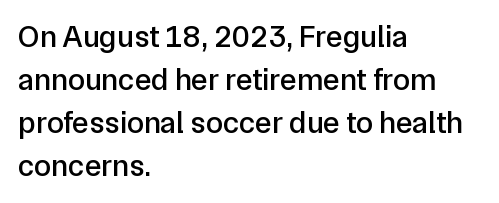
{"serif": "no", "italic": "no", "width": "normal", "stroke_contrast": "low", "x_height": "medium", "monospaced": "no", "underline": "no", "align": "left", "line_spacing": "normal", "line_spacing_ratio": 1.39, "letter_spacing": "normal", "letter_spacing_em": 0.0, "glyph_px": 31}
